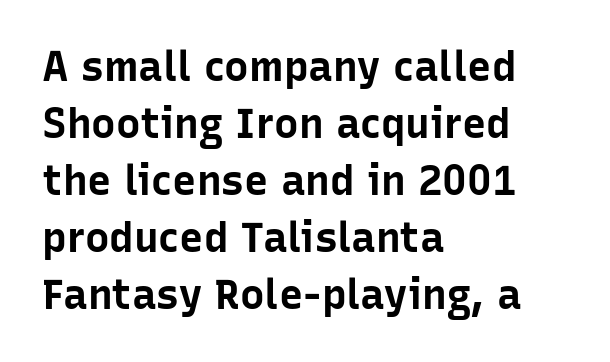
{"serif": "no", "italic": "no", "bold": "yes", "weight": "bold", "width": "normal", "stroke_contrast": "low", "x_height": "medium", "monospaced": "no", "underline": "no", "align": "left", "line_spacing": "normal", "line_spacing_ratio": 1.39, "letter_spacing": "normal", "letter_spacing_em": 0.0, "glyph_px": 41}
